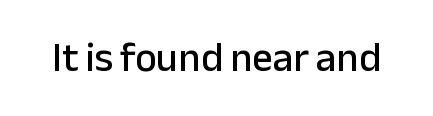
Students, note that the glyphs here touch the page at normal intervals. The gap between lines stays unmarked. The characters display no serif detailing; their extremities are plain. You could not count columns in this text — the font is proportionally spaced. Posture: straight, roman, zero tilt.
